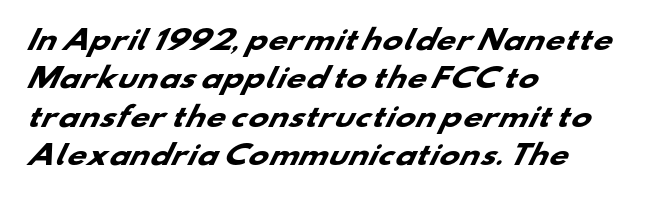
Q: Is the text bold? A: Yes.
Q: Is the text underlined? A: No.
Q: How is the paragraph aligned? A: Left-aligned.
Q: Is the spacing between letters normal or unusually wide? A: Normal.
Q: Is the spacing between lines tight, normal or loose? A: Normal.
